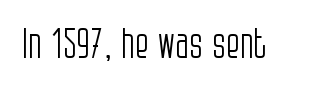
{"serif": "no", "italic": "no", "bold": "no", "weight": "light", "width": "condensed", "stroke_contrast": "low", "x_height": "large", "monospaced": "no", "underline": "no", "letter_spacing": "normal", "letter_spacing_em": 0.0, "glyph_px": 40}
